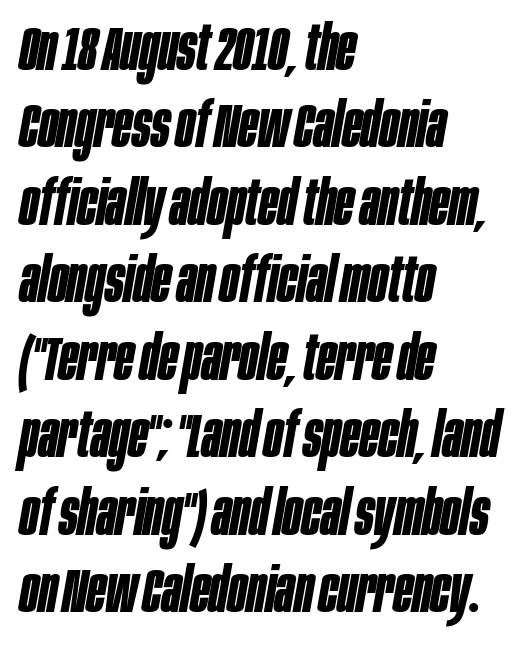
The image shows 62 px bold, condensed type, italic (leaning right); set left-aligned, normal line spacing (1.25x), normal letter spacing, not underlined; low stroke contrast and a large x-height.
